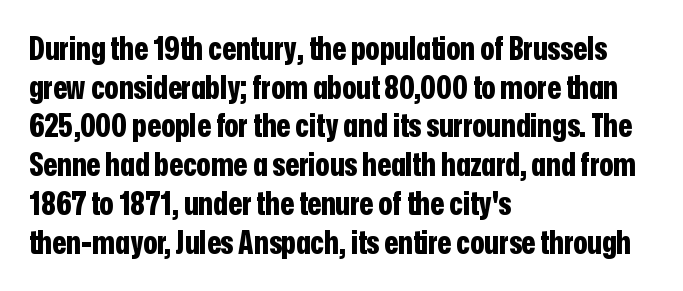
The face used here is proportionally spaced, like ordinary book or web type. Honestly, the letter spacing is just normal — you wouldn't notice it. Nobody drew a line under any word here. Is this a sans? Yes — the strokes have no serifs.
